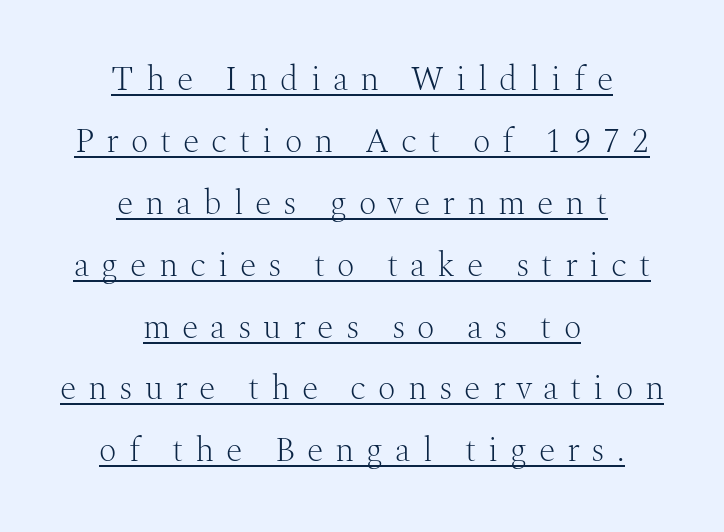
The passage is arranged like a title page — every line centered. This sample has the flowing, uneven cadence of proportional lettering. The rendered words wear a rule along their underside. In terms of posture, this sample is upright.
